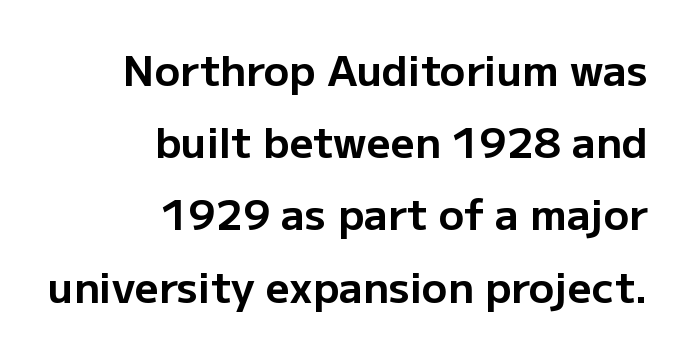
The type family on display is of the sans-serif kind. If you drew a ruler down the right edge, every line would touch it. The typesetting leans heavy: a genuine bold. Rule under the text: the space is simply empty.
